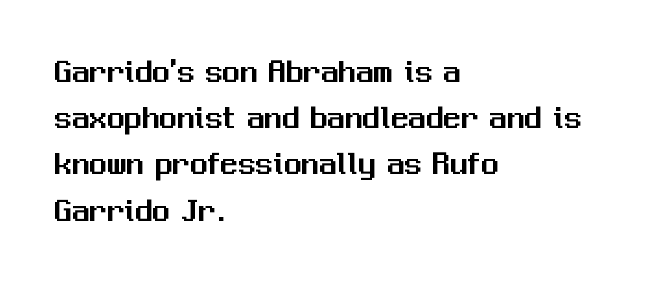
The image shows 35 px sans-serif type, upright; set left-aligned, normal line spacing (1.32x), normal letter spacing, not underlined; medium stroke contrast and a medium x-height.
